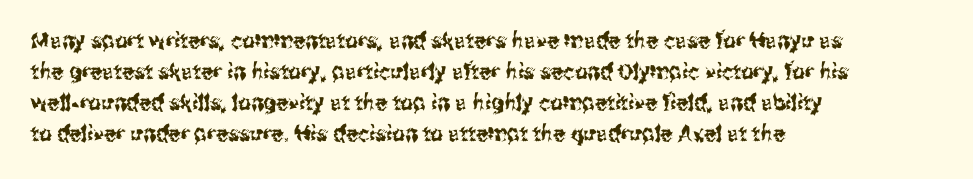
{"italic": "no", "underline": "no", "align": "left", "line_spacing": "normal", "line_spacing_ratio": 1.41, "letter_spacing": "normal", "letter_spacing_em": 0.0, "glyph_px": 22}
